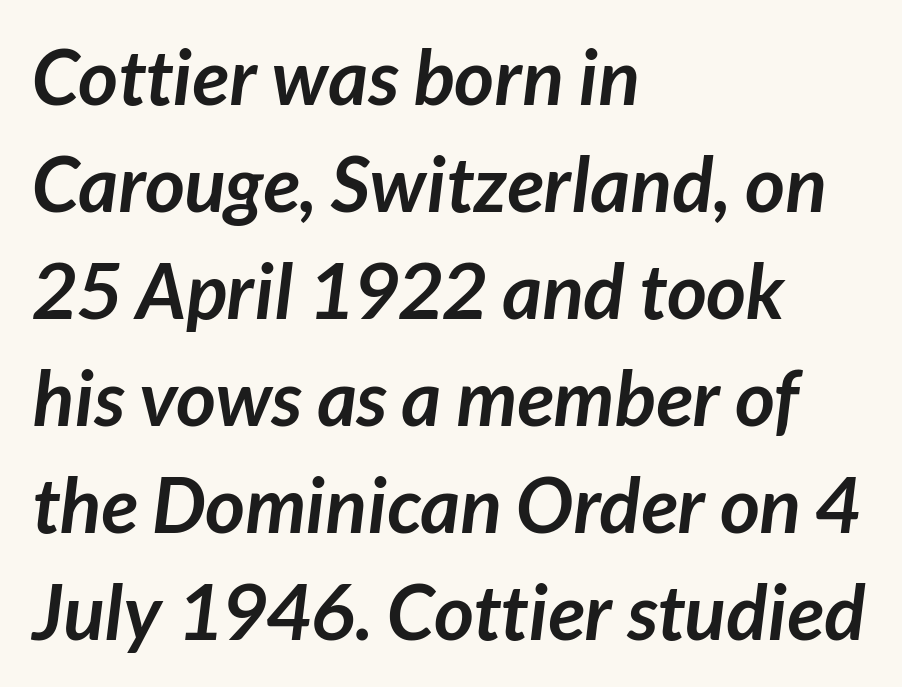
The image shows 77 px semibold sans-serif type; set left-aligned, normal line spacing (1.39x), normal letter spacing, not underlined; low stroke contrast and a medium x-height.
